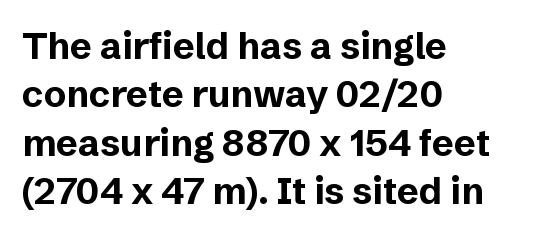
Q: Is the text bold? A: Yes.
Q: Is the text italic (slanted)? A: No, it is upright.
Q: Is the typeface a serif or a sans-serif typeface? A: Sans-serif.
Q: Is the text underlined? A: No.
Q: How is the paragraph aligned? A: Left-aligned.
Q: Is the spacing between letters normal or unusually wide? A: Normal.
Q: Is the spacing between lines tight, normal or loose? A: Normal.
Q: Width (condensed, normal, or wide)? A: Normal.
Q: Stroke contrast? A: Low.
Q: x-height? A: Medium.
Q: Monospaced? A: No.
